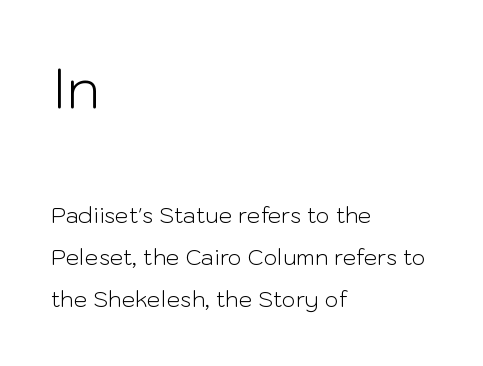
The image shows 55 px light sans-serif type, upright; set left-aligned, loose line spacing (1.91x), normal letter spacing, not underlined; the first (top) block is 2.5x larger; low stroke contrast and a medium x-height.
